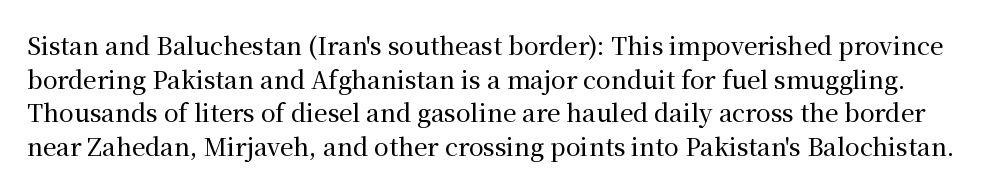
{"italic": "no", "underline": "no", "line_spacing": "normal", "line_spacing_ratio": 1.4, "letter_spacing": "normal", "letter_spacing_em": 0.0, "glyph_px": 24}
